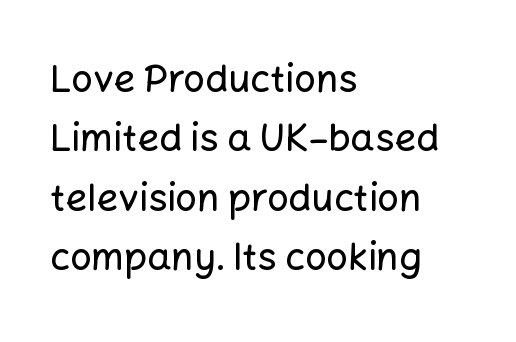
Unmarked baselines from the first word to the last. Serifs: no, the terminals of the letterforms are clean. Letter spacing: default. Left-aligned paragraph, ragged on the right. No italicization has been applied; the sample stays upright.
